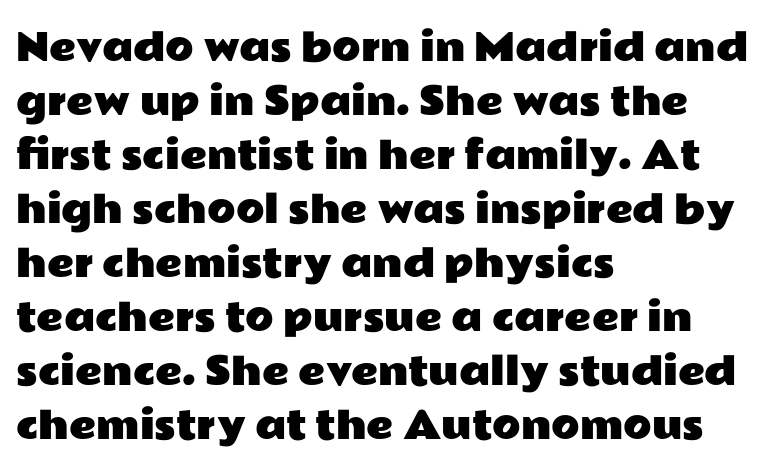
{"serif": "no", "italic": "no", "width": "wide", "stroke_contrast": "low", "x_height": "medium", "monospaced": "no", "underline": "no", "align": "left", "line_spacing": "normal", "line_spacing_ratio": 1.46, "letter_spacing": "normal", "letter_spacing_em": 0.0, "glyph_px": 37}
